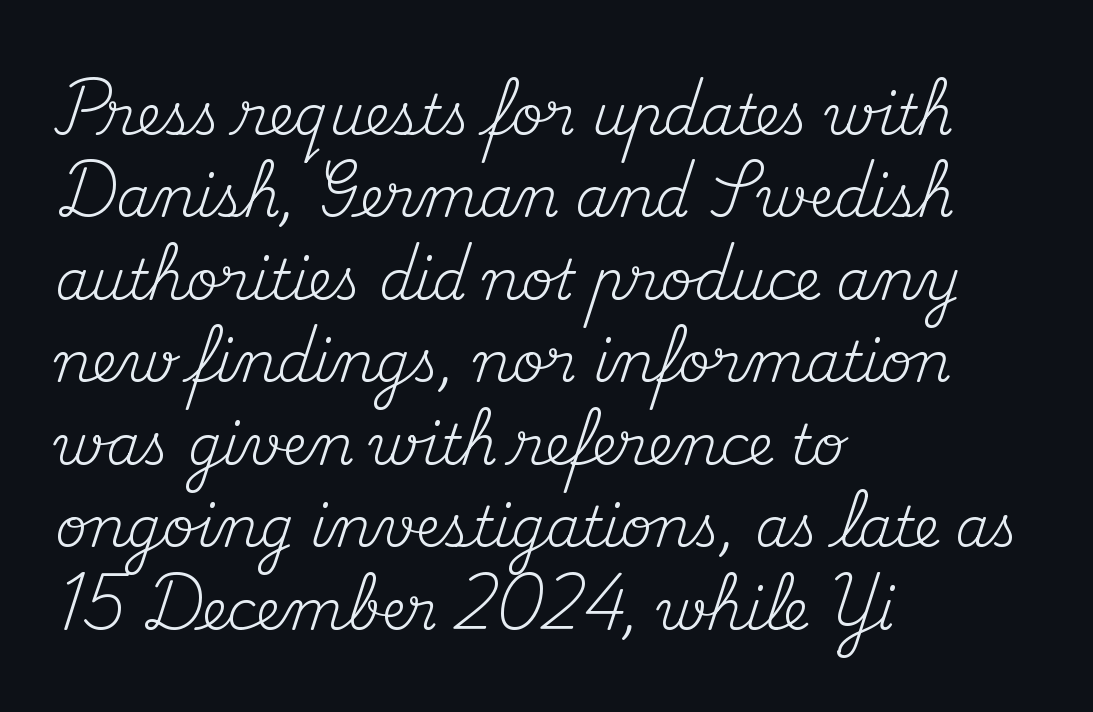
The image shows 55 px regular-weight serif type; set left-aligned, normal line spacing (1.5x), normal letter spacing, not underlined; medium stroke contrast and a small x-height.
